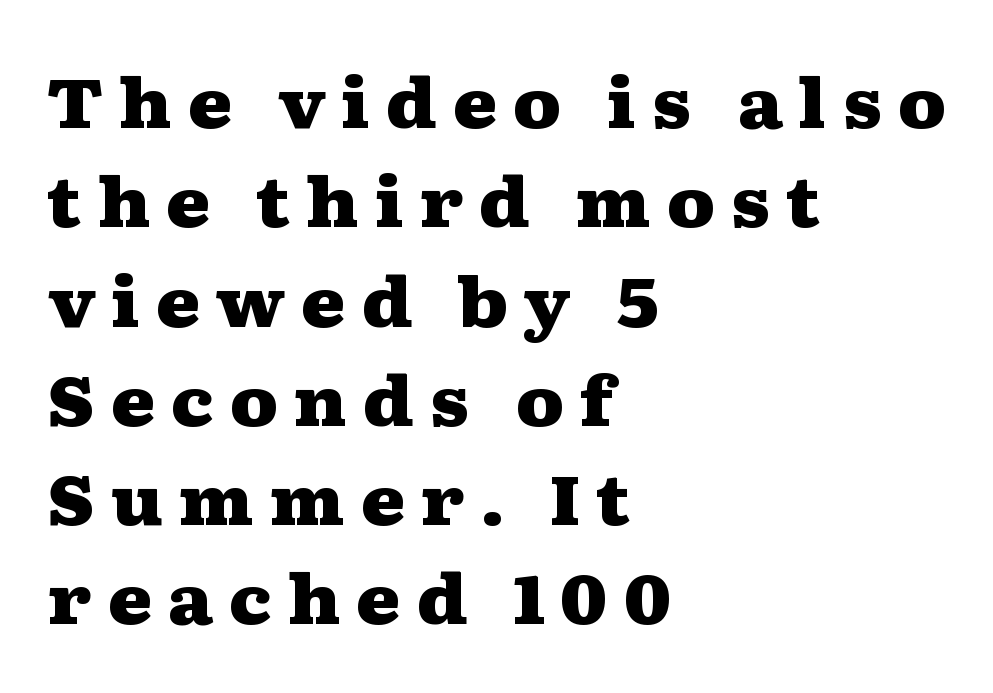
{"serif": "yes", "italic": "no", "bold": "yes", "weight": "heavy", "width": "wide", "stroke_contrast": "medium", "x_height": "medium", "monospaced": "no", "underline": "no", "align": "left", "line_spacing": "normal", "line_spacing_ratio": 1.46, "letter_spacing": "wide", "letter_spacing_em": 0.22, "glyph_px": 68}
